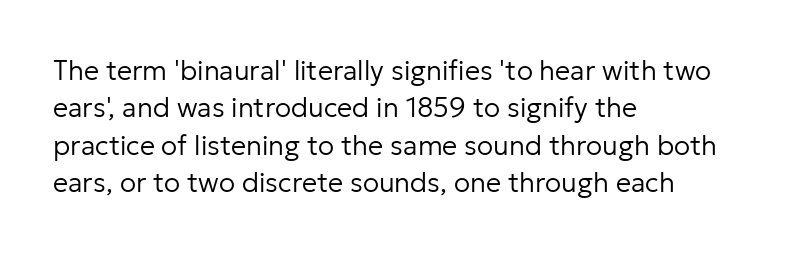
Interline gaps are of average width in this sample. Inter-character spacing is left at the font's built-in metrics. If you drew a line through each stem, it would be perfectly vertical. Words float on clear page, feet unadorned. Each line starts at the same left margin while the right side varies.
